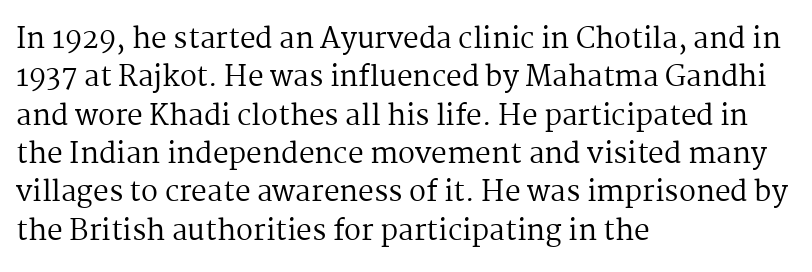
The image shows 28 px regular-weight serif type, upright; set left-aligned, normal line spacing (1.37x), normal letter spacing, not underlined; medium stroke contrast and a medium x-height.
